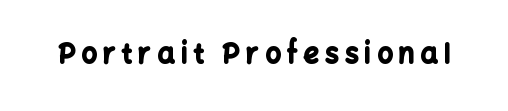
{"italic": "no", "bold": "yes", "underline": "no", "letter_spacing": "wide", "letter_spacing_em": 0.23, "glyph_px": 27}
